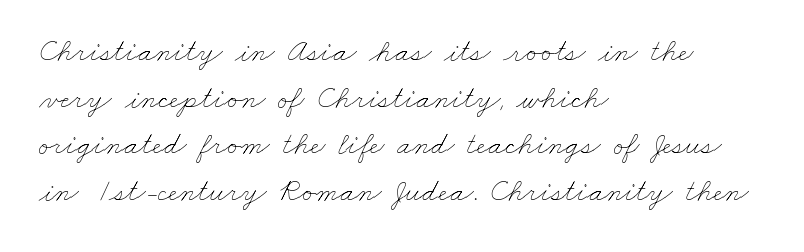
The image shows 32 px thin, wide type; set left-aligned, normal line spacing (1.46x), normal letter spacing, not underlined; low stroke contrast and a small x-height.
